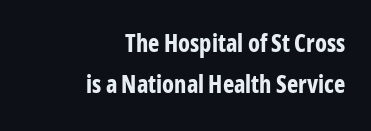
Inter-character spacing is left at the font's built-in metrics. The glyphs have the mass of a bold cut. The lettering stays uniformly vertical, giving the passage a roman look. The string is rendered with underlining switched off. Leftover space on each line is placed entirely before the opening word.
